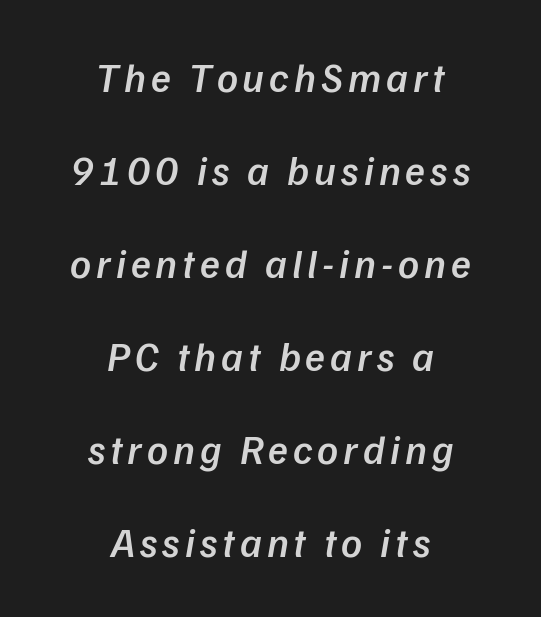
Q: Is the text bold? A: Semi-bold.
Q: Is the typeface a serif or a sans-serif typeface? A: Sans-serif.
Q: Is the text underlined? A: No.
Q: How is the paragraph aligned? A: Centered.
Q: Is the spacing between lines tight, normal or loose? A: Loose.
Q: Width (condensed, normal, or wide)? A: Normal.
Q: Stroke contrast? A: Low.
Q: x-height? A: Medium.
Q: Monospaced? A: No.
